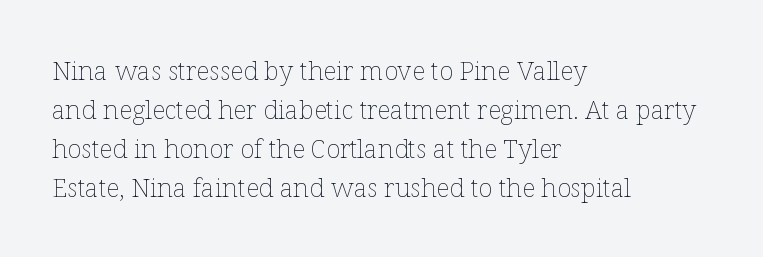
Each new line begins a customary step beneath the previous one. Students, note that the glyphs here touch the page at normal intervals. Letters rest on an invisible, unmarked baseline. Posture: upright roman.
